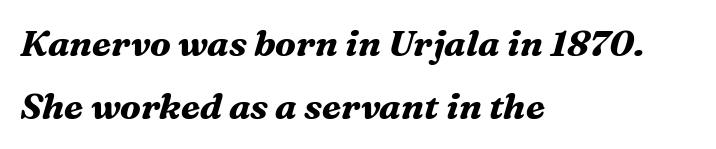
Q: Is the text bold? A: Yes.
Q: Is the text italic (slanted)? A: Yes, it leans right by about 16 degrees.
Q: Is the typeface a serif or a sans-serif typeface? A: Serif.
Q: Is the text underlined? A: No.
Q: How is the paragraph aligned? A: Left-aligned.
Q: Is the spacing between letters normal or unusually wide? A: Normal.
Q: Width (condensed, normal, or wide)? A: Normal.
Q: Stroke contrast? A: Medium.
Q: x-height? A: Medium.
Q: Monospaced? A: No.
